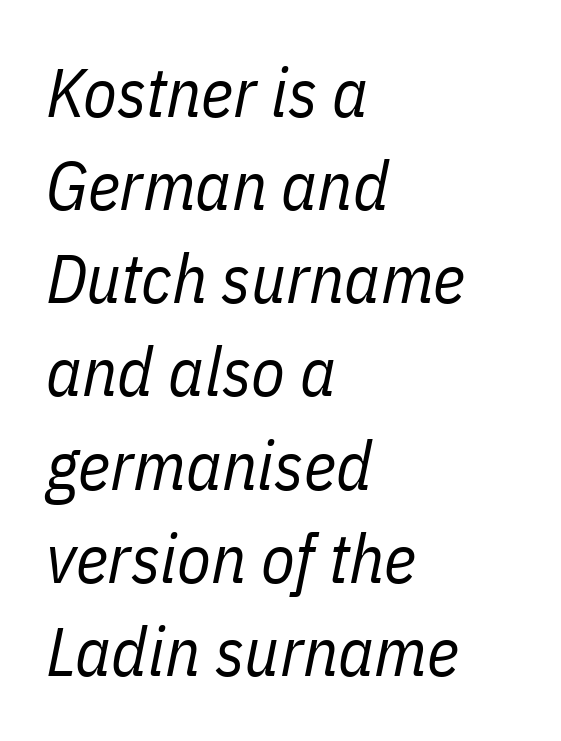
The image shows 69 px regular-weight, condensed type, italic (leaning right); set left-aligned, normal line spacing (1.35x), normal letter spacing, not underlined; low stroke contrast and a medium x-height.
